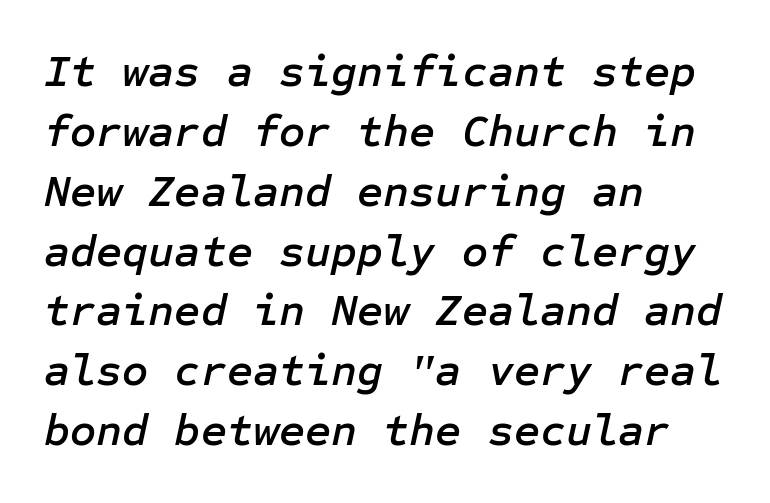
The image shows 45 px text type, italic (leaning right); set left-aligned, normal line spacing (1.33x), normal letter spacing, not underlined; low stroke contrast and a medium x-height.
